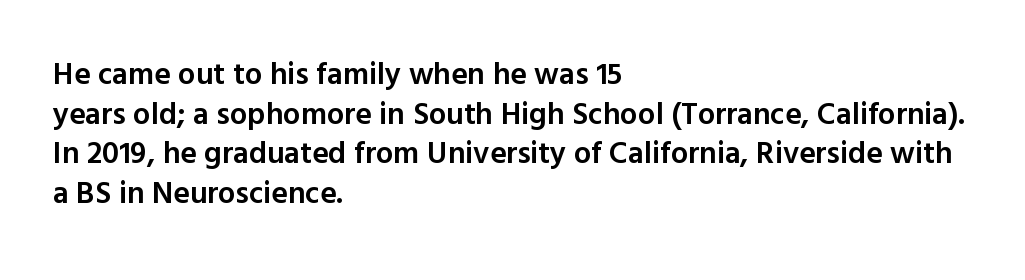
Q: Is the text bold? A: Semi-bold.
Q: Is the text italic (slanted)? A: No, it is upright.
Q: Is the typeface a serif or a sans-serif typeface? A: Sans-serif.
Q: Is the text underlined? A: No.
Q: How is the paragraph aligned? A: Left-aligned.
Q: Is the spacing between letters normal or unusually wide? A: Normal.
Q: Is the spacing between lines tight, normal or loose? A: Normal.
Q: Width (condensed, normal, or wide)? A: Normal.
Q: x-height? A: Medium.
Q: Monospaced? A: No.
